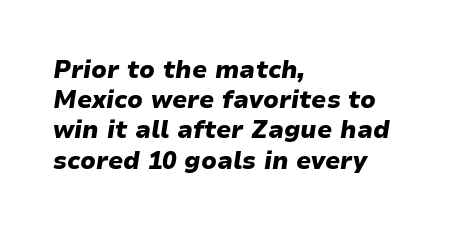
The image shows 24 px bold type, italic (leaning right); set left-aligned, normal line spacing (1.26x), normal letter spacing, not underlined.
